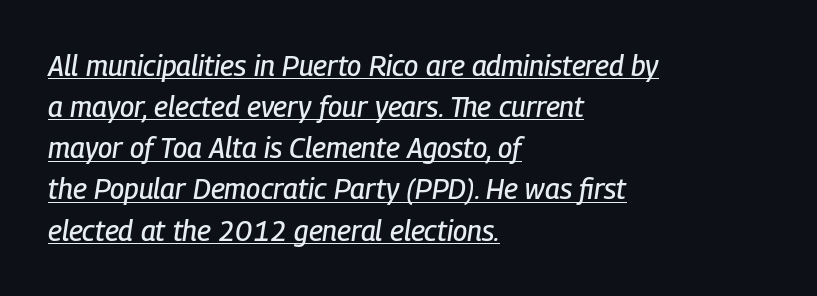
Q: Is the text italic (slanted)? A: Yes, it leans right by about 9 degrees.
Q: Is the text underlined? A: Yes.
Q: How is the paragraph aligned? A: Left-aligned.
Q: Is the spacing between letters normal or unusually wide? A: Normal.
Q: Is the spacing between lines tight, normal or loose? A: Normal.
Q: Width (condensed, normal, or wide)? A: Condensed.
Q: Stroke contrast? A: Low.
Q: x-height? A: Medium.
Q: Monospaced? A: No.
